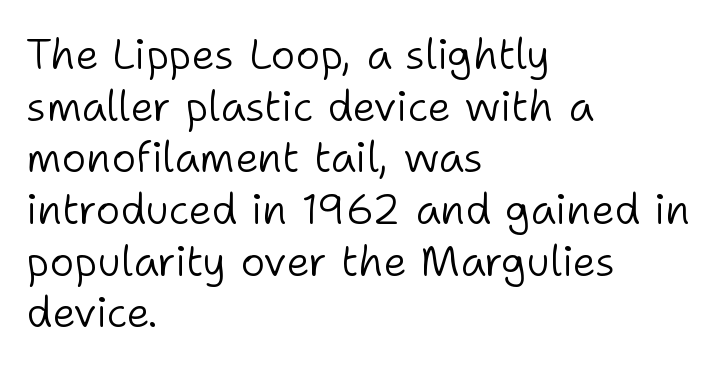
{"serif": "no", "italic": "no", "bold": "no", "weight": "light", "width": "normal", "stroke_contrast": "low", "x_height": "medium", "monospaced": "no", "underline": "no", "align": "left", "line_spacing_ratio": 1.23, "letter_spacing": "normal", "letter_spacing_em": 0.0, "glyph_px": 42}
